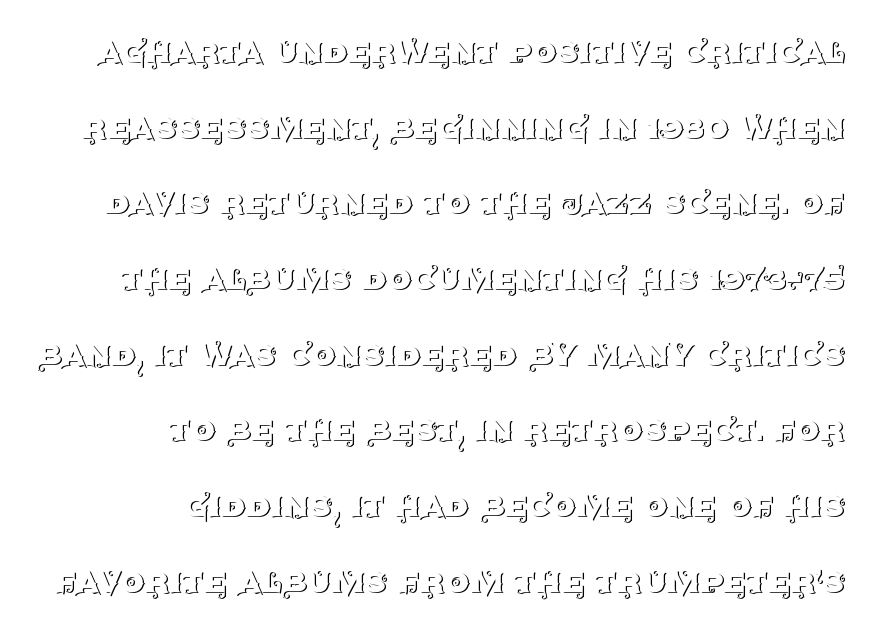
The image shows 39 px thin serif type, upright; set right-aligned, loose line spacing (1.94x), normal letter spacing, not underlined; medium stroke contrast and a large x-height.
